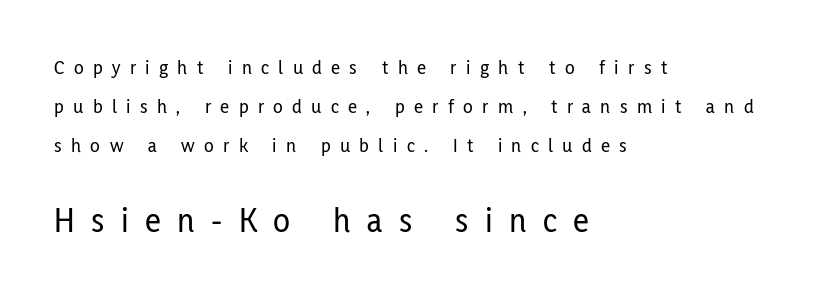
The characters display no serif detailing; their extremities are plain. Visually, the bottom section dominates because its glyphs are scaled up. The face used here is proportionally spaced, like ordinary book or web type. The lettering holds an erect, upright posture throughout. What's the leading like? Stretched, with rows far apart. A student would call this left alignment; a typographer would say flush left, rag right.
